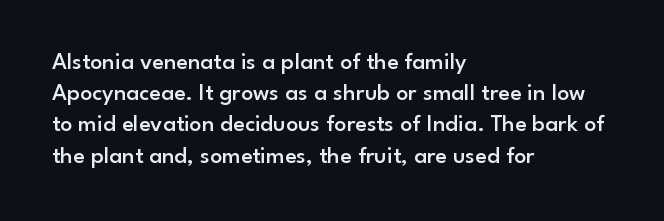
The image shows 24 px text type, upright; set left-aligned, normal line spacing (1.3x), normal letter spacing, not underlined.
